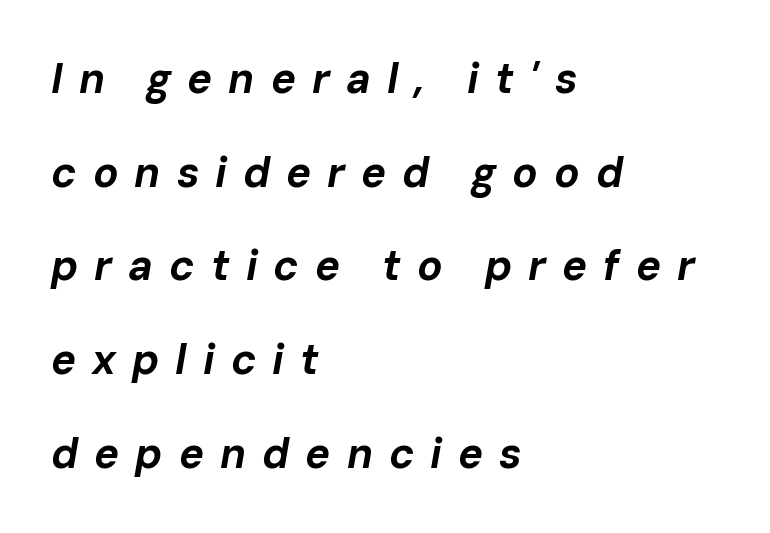
Q: Is the text bold? A: Yes.
Q: Is the text italic (slanted)? A: Yes, it leans right by about 10 degrees.
Q: Is the text underlined? A: No.
Q: How is the paragraph aligned? A: Left-aligned.
Q: Is the spacing between letters normal or unusually wide? A: Unusually wide.
Q: Is the spacing between lines tight, normal or loose? A: Loose.
Q: Width (condensed, normal, or wide)? A: Normal.
Q: Stroke contrast? A: Low.
Q: x-height? A: Medium.
Q: Monospaced? A: No.
